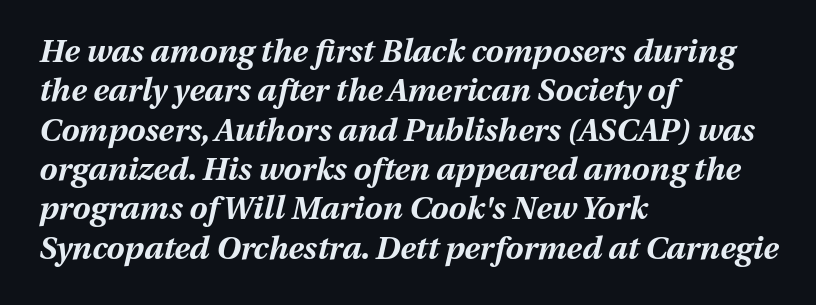
These lines are rendered in a variable-pitch font. Leftover space on each line is placed entirely after the last word. Characters follow at the spacing the type designer built in. The glyphs are unaccompanied by any horizontal stroke below them. If you drew a line through each stem, it would be angled. Notice how thick the strokes are: this is what a full bold looks like.
